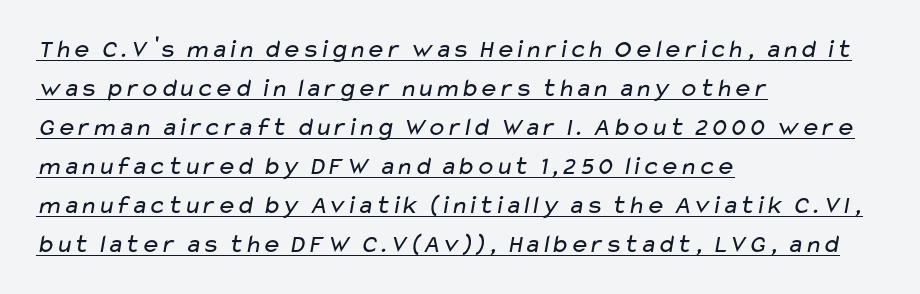
Each line of the rendering has a horizontal stroke beneath the glyphs. The passage shown stacks its lines at a standard gap. Line starts are locked; line ends wander. No extra tracking has been applied to these lines.
